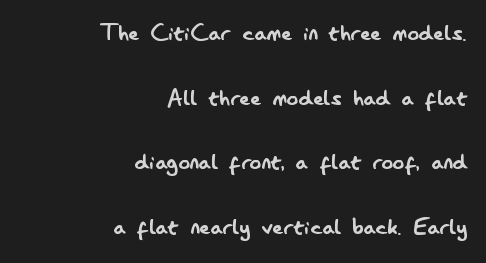
The rendering uses natural spacing where letterforms have individual widths. These lines keep a tight, regular rhythm from letter to letter. The strip under each line holds only bare page. In CSS terms this would be text-align: right. Are there feet on the stems? There aren't — it's a sans. The font is comparable to plain body text, perhaps lighter.
